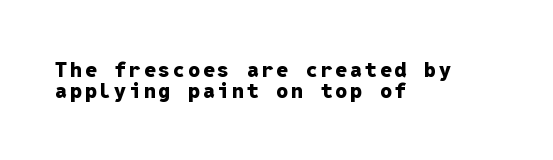
How heavy is the stroke? Heavy — this is a bold. The vertical gap from one line to the next is small. The passage is arranged the way most books set body copy — flush left. Type without underlining.
